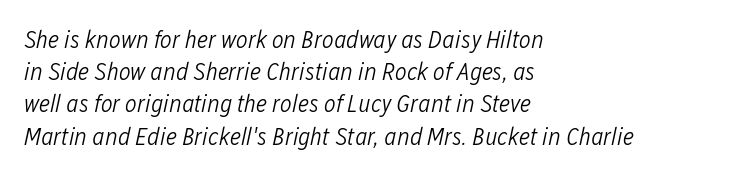
{"italic": "yes", "lean": "right", "slant_degrees": 12, "bold": "no", "underline": "no", "align": "left", "line_spacing": "normal", "line_spacing_ratio": 1.29, "letter_spacing": "normal", "letter_spacing_em": 0.0, "glyph_px": 25}
